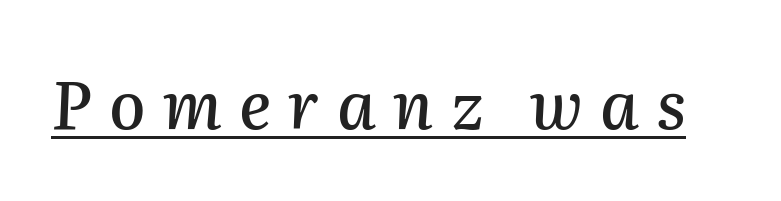
The image shows 66 px text type, italic (leaning right); set unusually wide letter spacing (+0.26 em), underlined; medium stroke contrast and a medium x-height.
